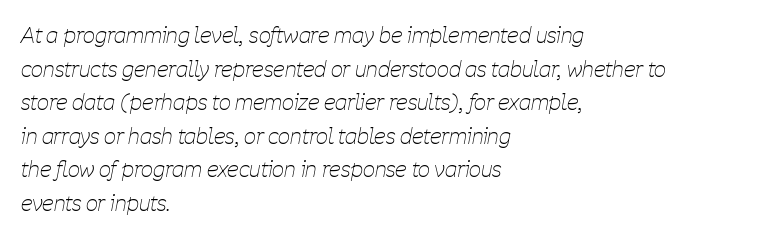
The image shows 21 px text type, italic (leaning right); set left-aligned, normal line spacing (1.6x), normal letter spacing, not underlined.
